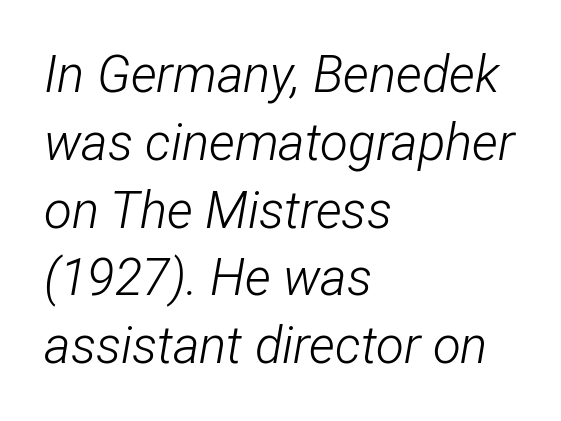
The image shows 51 px light, condensed type, italic (leaning right); set left-aligned, normal line spacing (1.33x), normal letter spacing, not underlined; low stroke contrast and a medium x-height.
